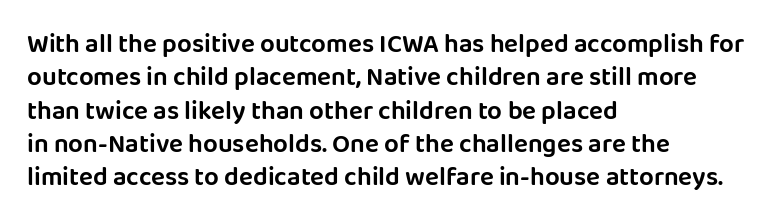
Beneath every word, the page is bare. Evenly set lines give the paragraph a standard silhouette. The compositor pushed each line to the left boundary. Spacing between characters is what you'd get straight out of the box. When letters stand straight like this, we call the style roman or upright.
